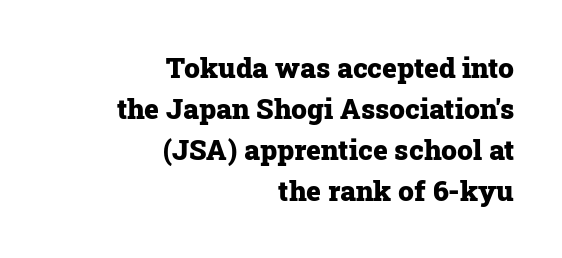
Q: Is the text bold? A: Yes.
Q: Is the text italic (slanted)? A: No, it is upright.
Q: Is the typeface a serif or a sans-serif typeface? A: Serif.
Q: Is the text underlined? A: No.
Q: How is the paragraph aligned? A: Right-aligned.
Q: Is the spacing between letters normal or unusually wide? A: Normal.
Q: Is the spacing between lines tight, normal or loose? A: Normal.
Q: Width (condensed, normal, or wide)? A: Normal.
Q: Stroke contrast? A: Low.
Q: x-height? A: Medium.
Q: Monospaced? A: No.
